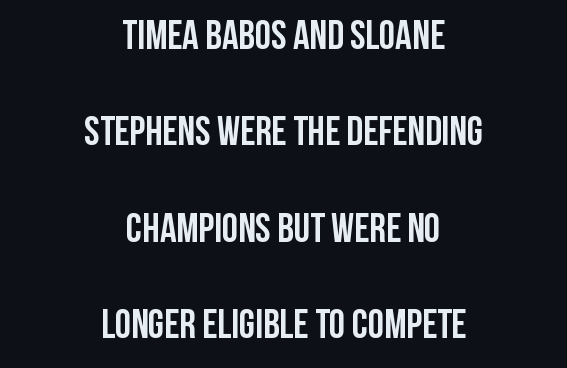
{"serif": "no", "italic": "no", "bold": "yes", "weight": "semibold", "width": "condensed", "stroke_contrast": "low", "x_height": "large", "monospaced": "no", "underline": "no", "align": "center", "line_spacing": "loose", "line_spacing_ratio": 2.35, "letter_spacing": "normal", "letter_spacing_em": 0.0, "glyph_px": 41}
